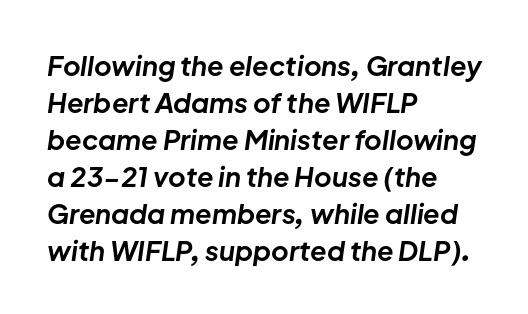
{"italic": "yes", "lean": "right", "slant_degrees": 8, "bold": "yes", "underline": "no", "align": "left", "line_spacing": "normal", "line_spacing_ratio": 1.37, "letter_spacing": "normal", "letter_spacing_em": 0.0, "glyph_px": 27}
